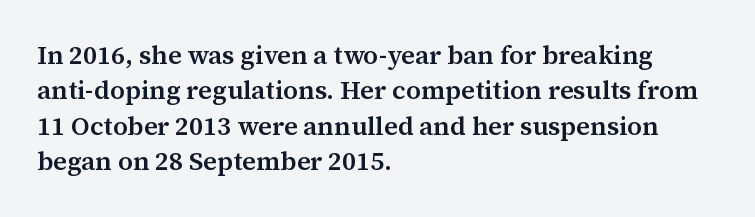
Q: Is the text bold? A: Semi-bold.
Q: Is the text italic (slanted)? A: No, it is upright.
Q: Is the text underlined? A: No.
Q: How is the paragraph aligned? A: Left-aligned.
Q: Is the spacing between letters normal or unusually wide? A: Normal.
Q: Is the spacing between lines tight, normal or loose? A: Normal.
